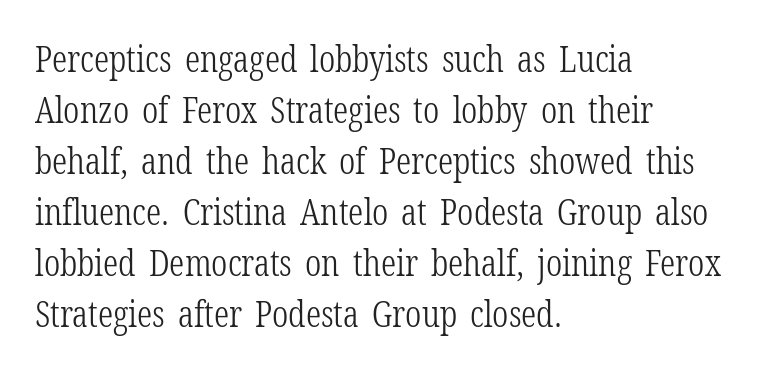
You could not count columns in this text — the font is proportionally spaced. Left-aligned paragraph, ragged on the right. The strokes are not fattened; the text isn't bold. Every stem runs plumb, perpendicular to the baseline. Quick note: underline off. Observe the ordinary spacing: letters are neighbours, not strangers.
